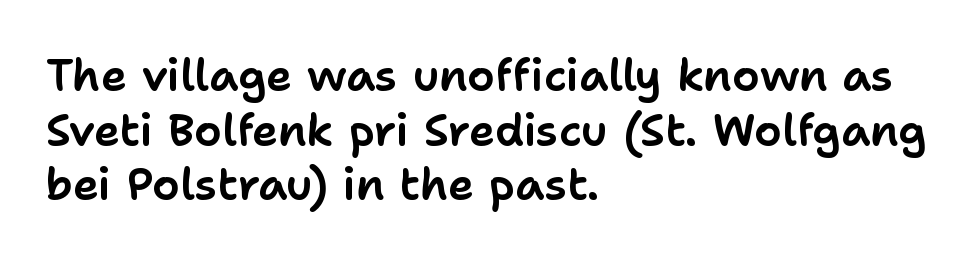
{"serif": "no", "italic": "no", "width": "normal", "stroke_contrast": "low", "x_height": "medium", "monospaced": "no", "underline": "no", "align": "left", "line_spacing_ratio": 1.24, "letter_spacing": "normal", "letter_spacing_em": 0.0, "glyph_px": 44}
